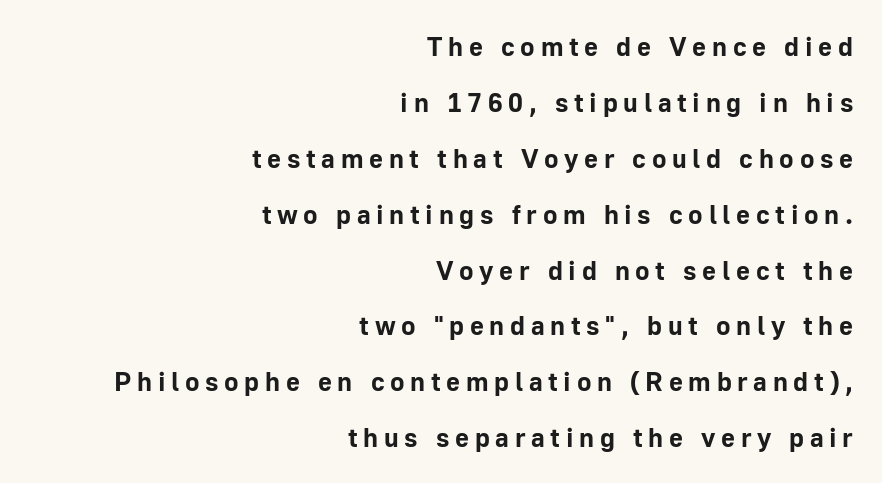
Q: Is the text bold? A: Yes.
Q: Is the text italic (slanted)? A: No, it is upright.
Q: Is the text underlined? A: No.
Q: How is the paragraph aligned? A: Right-aligned.
Q: Is the spacing between letters normal or unusually wide? A: Unusually wide.
Q: Is the spacing between lines tight, normal or loose? A: Loose.
